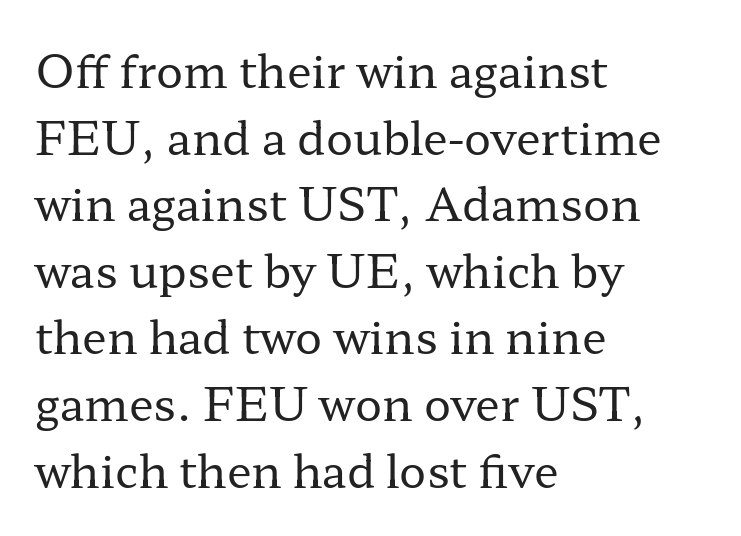
The image shows 45 px regular-weight, wide serif type, upright; set left-aligned, normal line spacing (1.48x), normal letter spacing, not underlined; low stroke contrast and a medium x-height.
